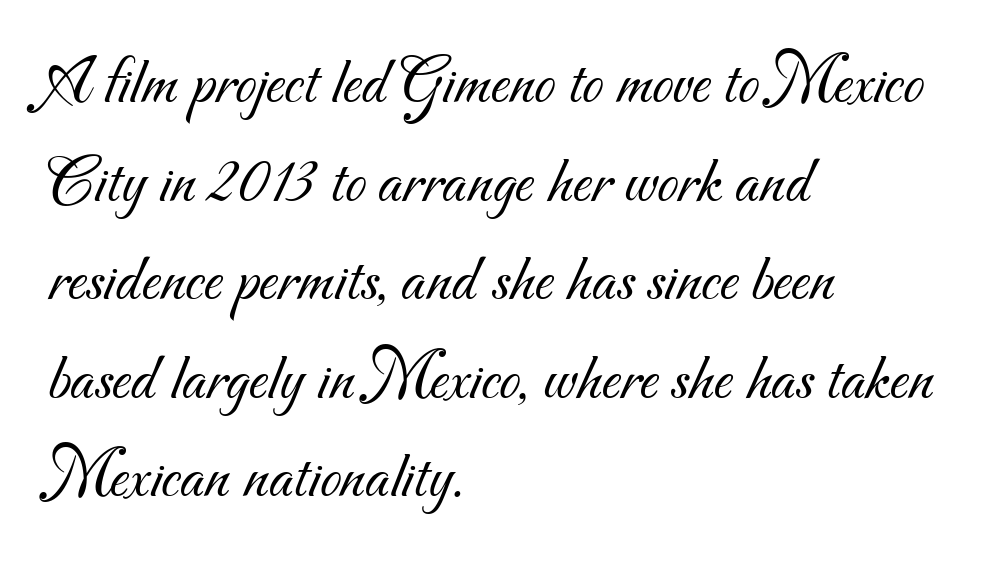
{"serif": "no", "bold": "no", "weight": "light", "width": "normal", "stroke_contrast": "medium", "x_height": "small", "monospaced": "no", "underline": "no", "align": "left", "line_spacing": "normal", "line_spacing_ratio": 1.45, "letter_spacing": "normal", "letter_spacing_em": 0.0, "glyph_px": 68}
